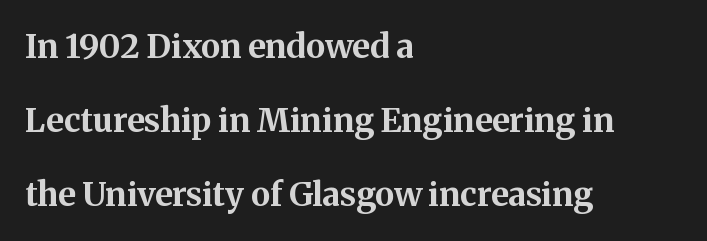
{"serif": "yes", "italic": "no", "bold": "yes", "weight": "bold", "width": "normal", "stroke_contrast": "medium", "x_height": "medium", "monospaced": "no", "underline": "no", "align": "left", "line_spacing": "loose", "line_spacing_ratio": 2.24, "letter_spacing": "normal", "letter_spacing_em": 0.0, "glyph_px": 33}
